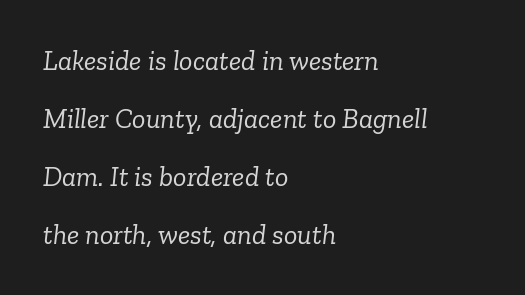
Q: Is the text bold? A: No.
Q: Is the text italic (slanted)? A: Yes, it leans right by about 6 degrees.
Q: Is the typeface a serif or a sans-serif typeface? A: Serif.
Q: Is the text underlined? A: No.
Q: How is the paragraph aligned? A: Left-aligned.
Q: Is the spacing between letters normal or unusually wide? A: Normal.
Q: Is the spacing between lines tight, normal or loose? A: Loose.
Q: Width (condensed, normal, or wide)? A: Normal.
Q: Stroke contrast? A: Low.
Q: x-height? A: Medium.
Q: Monospaced? A: No.
